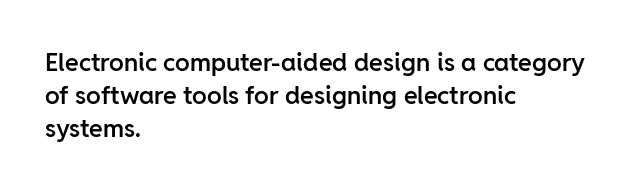
Q: Is the text bold? A: Semi-bold.
Q: Is the text italic (slanted)? A: No, it is upright.
Q: Is the text underlined? A: No.
Q: How is the paragraph aligned? A: Left-aligned.
Q: Is the spacing between letters normal or unusually wide? A: Normal.
Q: Is the spacing between lines tight, normal or loose? A: Normal.
